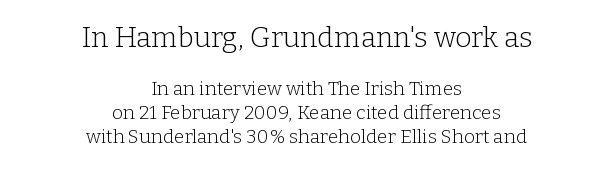
Q: Is the text bold? A: No.
Q: Is the text italic (slanted)? A: No, it is upright.
Q: Is the typeface a serif or a sans-serif typeface? A: Serif.
Q: Is the text underlined? A: No.
Q: How is the paragraph aligned? A: Centered.
Q: Is the spacing between letters normal or unusually wide? A: Normal.
Q: Is the spacing between lines tight, normal or loose? A: Normal.
Q: Which block of text is set in a larger size, the first (top) or the second (bottom)? A: The first (top) one.
Q: Width (condensed, normal, or wide)? A: Normal.
Q: Stroke contrast? A: Low.
Q: x-height? A: Medium.
Q: Monospaced? A: No.
